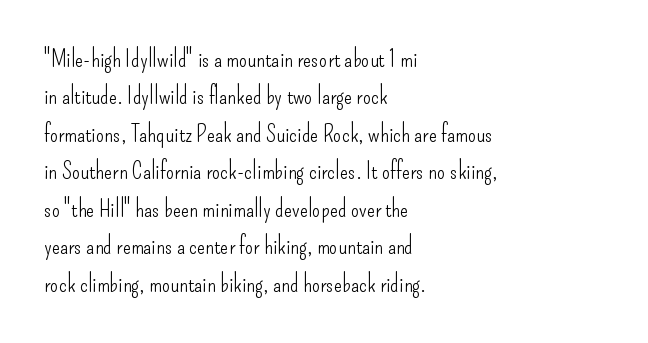
{"italic": "no", "bold": "no", "underline": "no", "align": "left", "line_spacing": "normal", "line_spacing_ratio": 1.56, "letter_spacing": "normal", "letter_spacing_em": 0.0, "glyph_px": 24}
